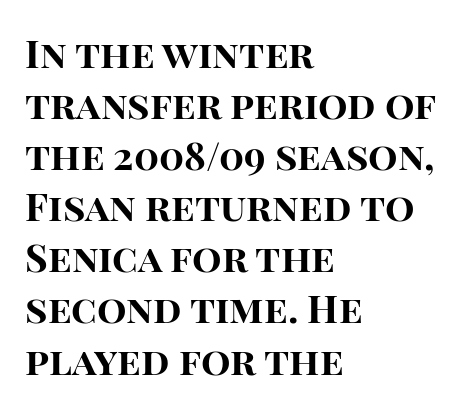
Q: Is the text bold? A: Yes.
Q: Is the text italic (slanted)? A: No, it is upright.
Q: Is the typeface a serif or a sans-serif typeface? A: Sans-serif.
Q: Is the text underlined? A: No.
Q: How is the paragraph aligned? A: Left-aligned.
Q: Is the spacing between letters normal or unusually wide? A: Normal.
Q: Is the spacing between lines tight, normal or loose? A: Normal.
Q: Width (condensed, normal, or wide)? A: Normal.
Q: Stroke contrast? A: High.
Q: x-height? A: Large.
Q: Monospaced? A: No.
